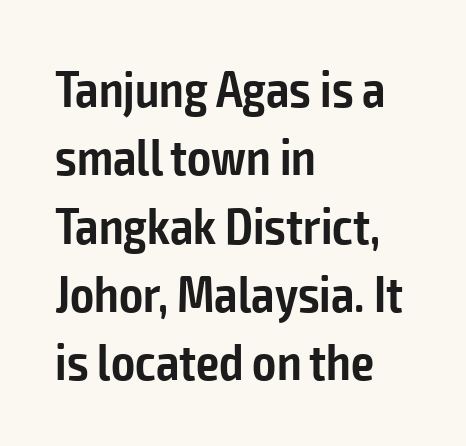
Regarding leading, the lines here are spaced in the standard way. Typesetter's note: demi weight, one step under bold. Unlike a traditional serif, this face leaves its strokes unadorned. Unlike italic type, these characters show no tilt at all. Character widths vary here, with narrow letters taking less room than wide ones.
